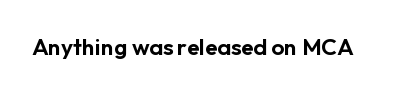
The image shows 23 px text type, upright; set normal letter spacing, not underlined.
